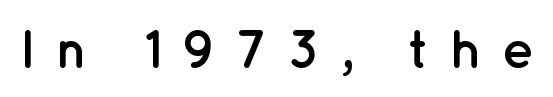
The image shows 53 px semibold sans-serif type, upright; set unusually wide letter spacing (+0.38 em), not underlined; low stroke contrast and a medium x-height.
